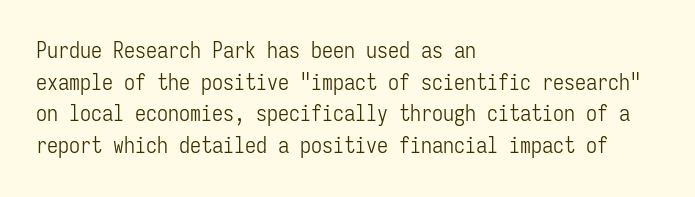
{"italic": "no", "bold": "no", "underline": "no", "align": "left", "line_spacing": "normal", "line_spacing_ratio": 1.44, "letter_spacing": "normal", "letter_spacing_em": 0.0, "glyph_px": 22}
